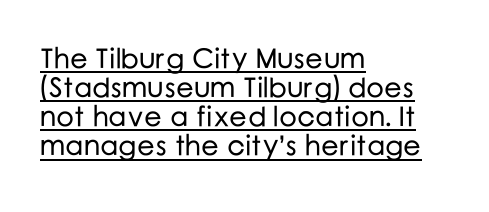
{"serif": "no", "italic": "no", "width": "normal", "stroke_contrast": "low", "x_height": "medium", "monospaced": "no", "underline": "yes", "align": "left", "line_spacing": "tight", "line_spacing_ratio": 1.04, "letter_spacing": "normal", "letter_spacing_em": 0.0, "glyph_px": 28}
